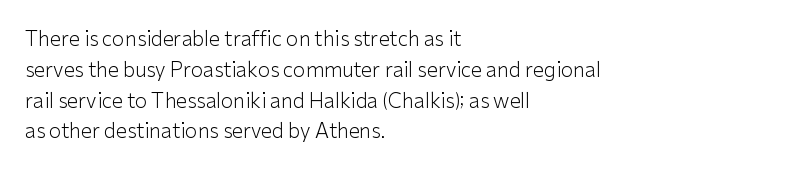
Unmarked baselines from the first word to the last. Between one letter and the next there's only the usual sliver of space. Left-aligned paragraph, ragged on the right. Compared with typical paragraphs, the rows here are spaced about the same. It's the straight-up-and-down kind of type.
